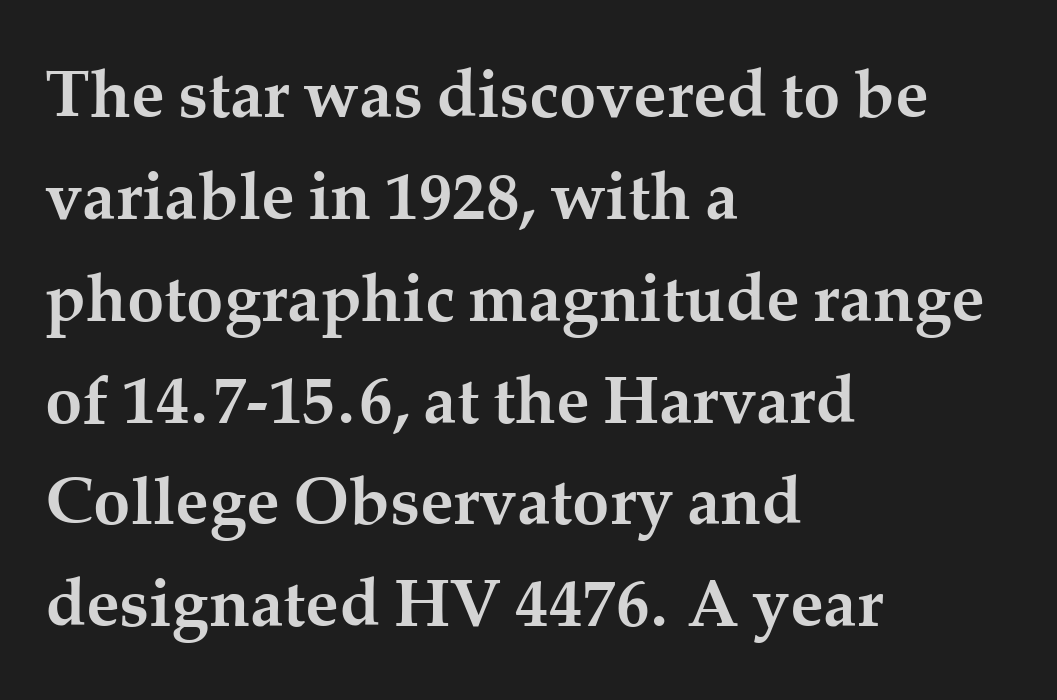
Decoration check: the copy has no underline. Note the varied advance widths — an 'i' is clearly narrower than an 'm'. This sample uses plain, unmodified letter spacing. Horizontal alignment here is leftward, the default for most running prose.
